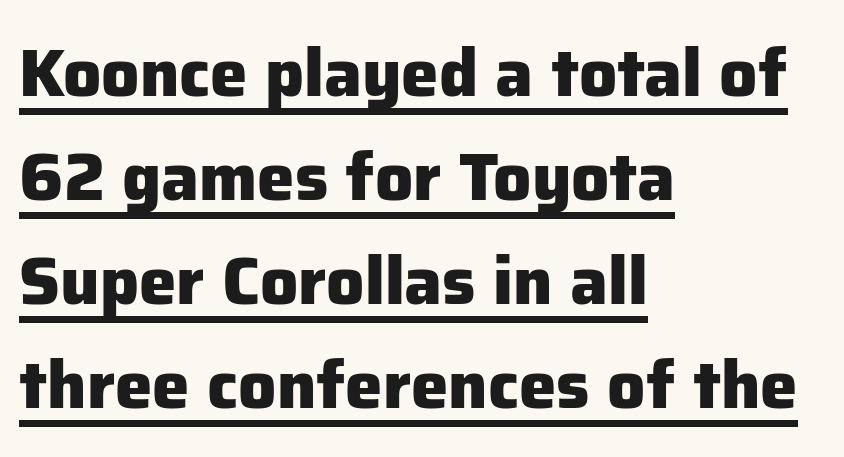
Summary of weight: heavy, a full bold. Think of a printed novel: that variable character pitch is what you see here. Typographically, this falls in the sans-serif category. Quick note: interline space is typical.
